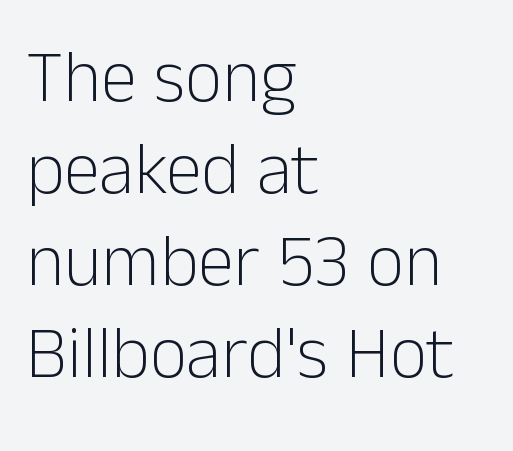
The image shows 73 px light sans-serif type, upright; set left-aligned, normal line spacing (1.26x), normal letter spacing, not underlined; low stroke contrast and a medium x-height.
